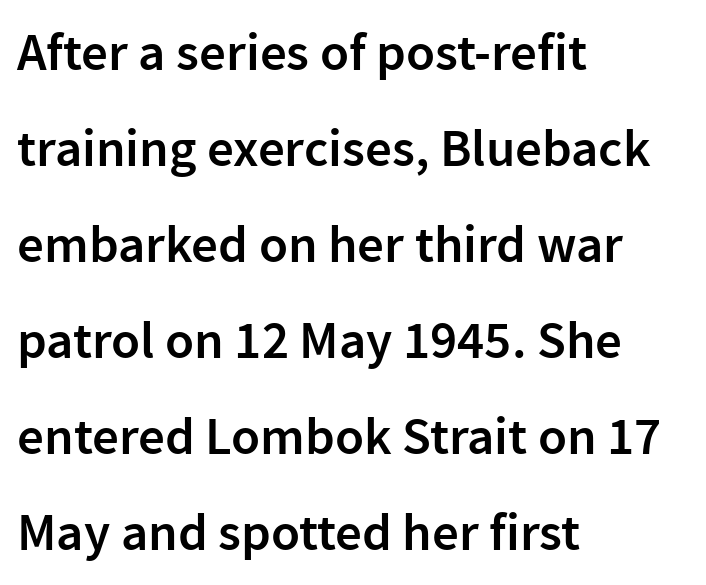
Q: Is the text bold? A: Semi-bold.
Q: Is the text italic (slanted)? A: No, it is upright.
Q: Is the typeface a serif or a sans-serif typeface? A: Sans-serif.
Q: Is the text underlined? A: No.
Q: How is the paragraph aligned? A: Left-aligned.
Q: Is the spacing between letters normal or unusually wide? A: Normal.
Q: Width (condensed, normal, or wide)? A: Normal.
Q: Stroke contrast? A: Low.
Q: x-height? A: Medium.
Q: Monospaced? A: No.
